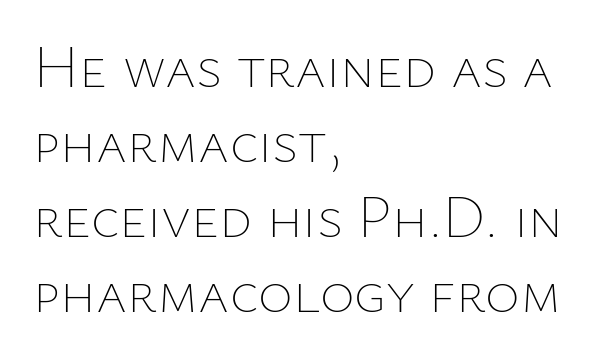
Q: Is the text bold? A: No.
Q: Is the text italic (slanted)? A: No, it is upright.
Q: Is the text underlined? A: No.
Q: How is the paragraph aligned? A: Left-aligned.
Q: Is the spacing between letters normal or unusually wide? A: Normal.
Q: Is the spacing between lines tight, normal or loose? A: Normal.
Q: Width (condensed, normal, or wide)? A: Normal.
Q: Stroke contrast? A: Low.
Q: x-height? A: Medium.
Q: Monospaced? A: No.
